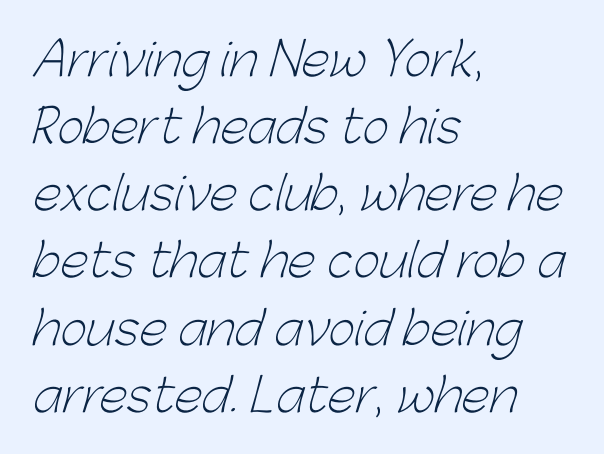
{"serif": "no", "bold": "no", "weight": "light", "width": "normal", "stroke_contrast": "low", "x_height": "medium", "monospaced": "no", "underline": "no", "align": "left", "line_spacing": "normal", "line_spacing_ratio": 1.46, "letter_spacing": "normal", "letter_spacing_em": 0.0, "glyph_px": 46}
